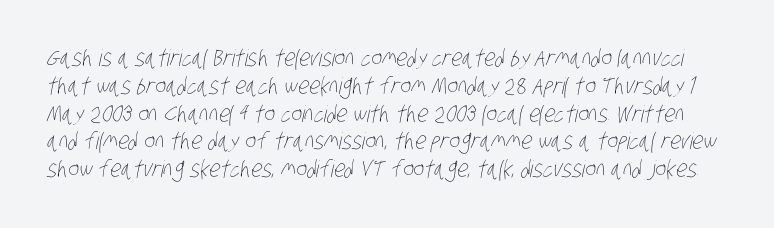
The space beneath each line is pristine and unruled. The rendering keeps characters at their native spacing. The cut favours lightness, reaching ordinary text weight at its darkest.
